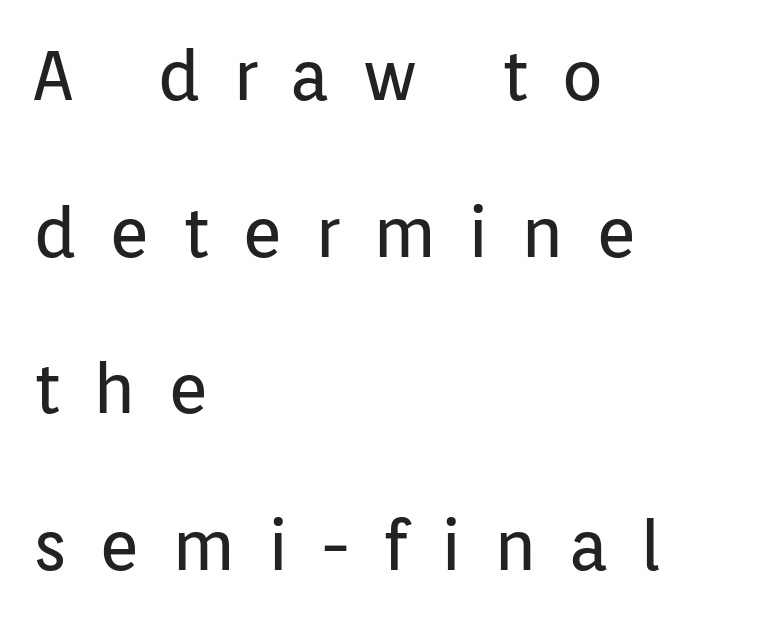
Anything drawn beneath the words? Only blank space. Stems and bowls with no extra thickness — not bold. This sample uses an upright cut, with every glyph sitting square on the baseline. The face used here is proportionally spaced, like ordinary book or web type. Inter-character spacing is expanded well beyond the font's built-in metrics.
